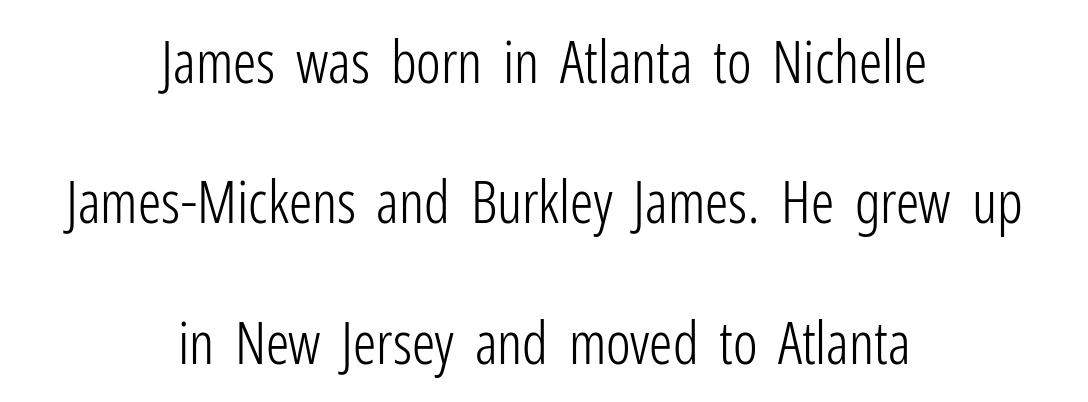
Is this a fixed-width face? No — the glyphs have proportional, varying widths. Clear beneath every line of the passage. No heavy texture on the line: the type isn't bold. In CSS terms this would be text-align: center. Vertically, the passage feels expansive, rows floating well apart.
